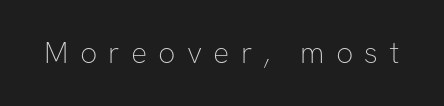
Q: Is the text bold? A: No.
Q: Is the text italic (slanted)? A: No, it is upright.
Q: Is the typeface a serif or a sans-serif typeface? A: Sans-serif.
Q: Is the text underlined? A: No.
Q: Is the spacing between letters normal or unusually wide? A: Unusually wide.
Q: Width (condensed, normal, or wide)? A: Normal.
Q: Stroke contrast? A: Low.
Q: x-height? A: Medium.
Q: Monospaced? A: No.
